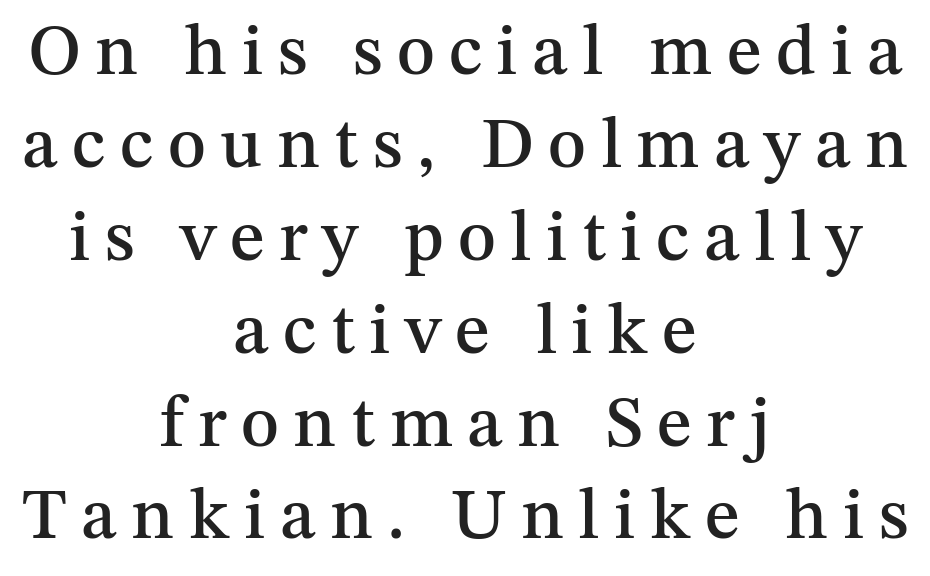
The paragraph has two soft edges and a firm central axis. The tracking jumps out immediately: characters are airy and widely separated. Do the characters align in a grid? No, the font is proportional. Observe the serifs anchoring each vertical stroke in this sample. The lettering holds an erect, upright posture throughout.
